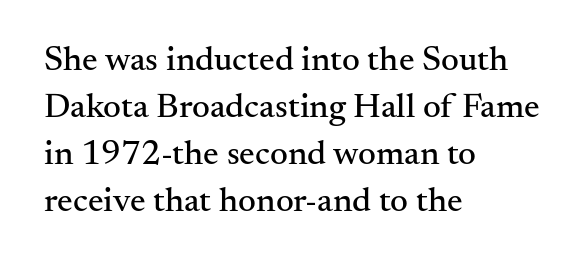
This rendering features lettering with no underline. Does the leading feel generous? No, just average. Unlike a clean sans, this face finishes its strokes with serifs. Standard letterfit; no display-style spreading of the glyphs. These lines are rendered in a variable-pitch font. Does the lettering tilt? It doesn't — this is upright.
